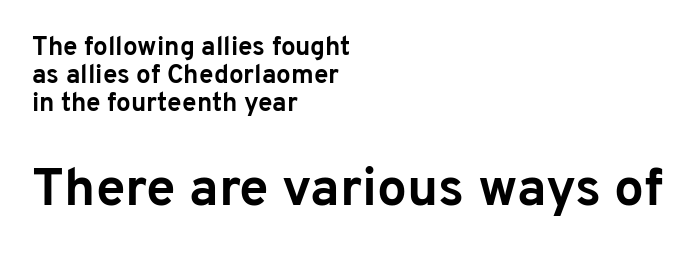
Set as a true bold cut, around the 700 mark. Is there much room between lines? No — they nearly touch. Beneath every word, the page is bare. The passage shown has conventional tracking throughout.
